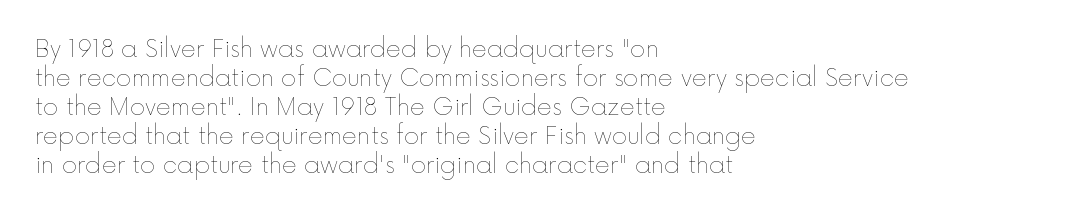
Q: Is the text bold? A: No.
Q: Is the text italic (slanted)? A: No, it is upright.
Q: Is the text underlined? A: No.
Q: How is the paragraph aligned? A: Left-aligned.
Q: Is the spacing between letters normal or unusually wide? A: Normal.
Q: Is the spacing between lines tight, normal or loose? A: Normal.
